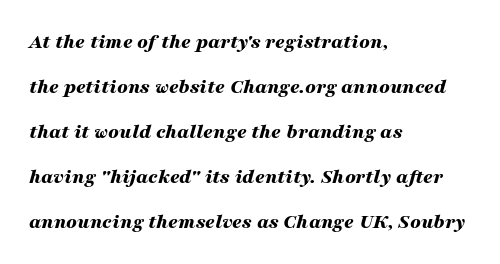
Q: Is the text bold? A: Yes.
Q: Is the text italic (slanted)? A: Yes, it leans right by about 16 degrees.
Q: Is the text underlined? A: No.
Q: How is the paragraph aligned? A: Left-aligned.
Q: Is the spacing between letters normal or unusually wide? A: Normal.
Q: Is the spacing between lines tight, normal or loose? A: Loose.
